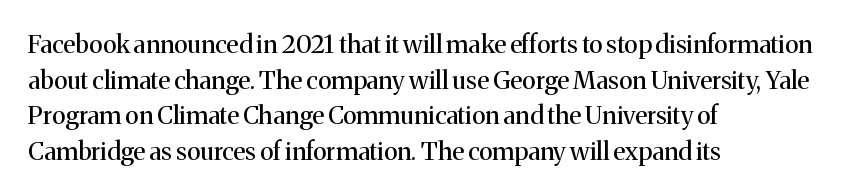
The image shows 25 px text type, upright; set left-aligned, normal line spacing (1.43x), normal letter spacing, not underlined.
